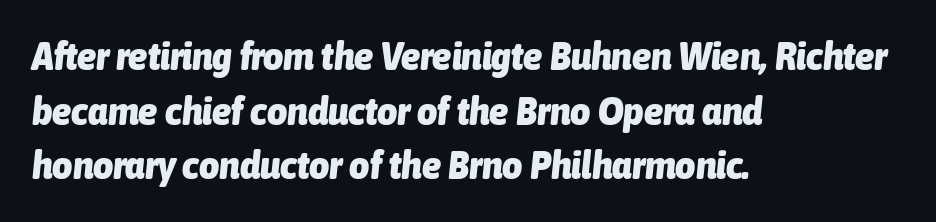
A typesetter would mark this as italic. The sample has been set heavy, in full bold. The face used here is proportionally spaced, like ordinary book or web type. The tracking reads as untouched default to a designer's eye. Each row of text sits above clean, open space. Successive baselines arrive at the customary interval.
